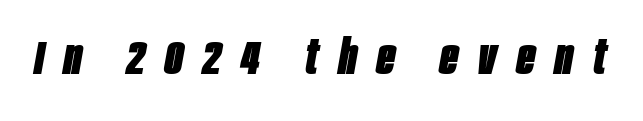
The image shows 48 px heavy, condensed type, italic (leaning right); set unusually wide letter spacing (+0.42 em), not underlined; low stroke contrast and a large x-height.
